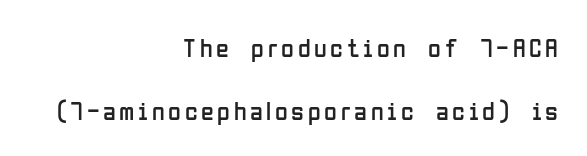
The image shows 26 px text type, upright; set right-aligned, loose line spacing (2.44x), not underlined.
